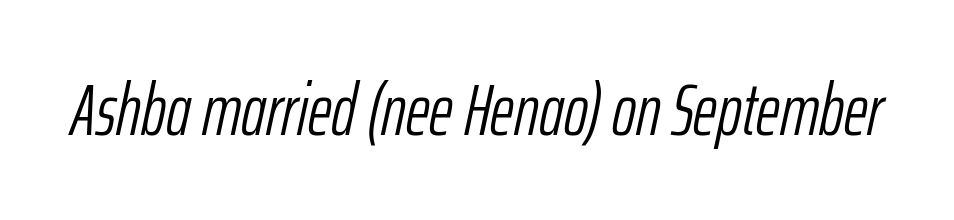
Q: Is the text bold? A: No.
Q: Is the text italic (slanted)? A: Yes, it leans right by about 12 degrees.
Q: Is the text underlined? A: No.
Q: Is the spacing between letters normal or unusually wide? A: Normal.
Q: Width (condensed, normal, or wide)? A: Condensed.
Q: Stroke contrast? A: Low.
Q: x-height? A: Medium.
Q: Monospaced? A: No.
